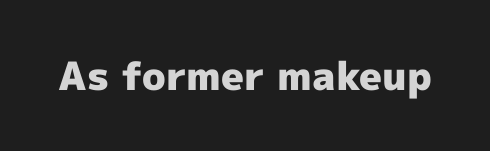
Q: Is the text bold? A: Yes.
Q: Is the text italic (slanted)? A: No, it is upright.
Q: Is the typeface a serif or a sans-serif typeface? A: Sans-serif.
Q: Is the text underlined? A: No.
Q: Is the spacing between letters normal or unusually wide? A: Normal.
Q: Width (condensed, normal, or wide)? A: Normal.
Q: x-height? A: Medium.
Q: Monospaced? A: No.
